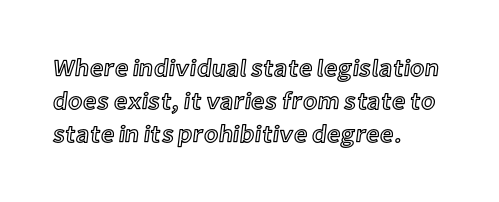
{"underline": "no", "align": "left", "line_spacing": "normal", "line_spacing_ratio": 1.38, "letter_spacing": "normal", "letter_spacing_em": 0.0, "glyph_px": 24}
